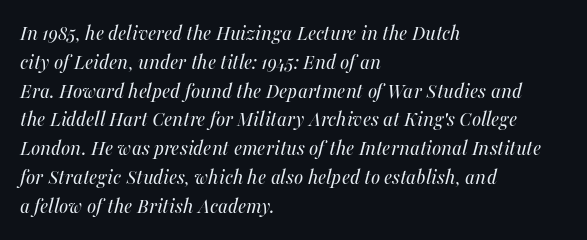
The image shows 22 px text type, italic (leaning right); set left-aligned, normal line spacing (1.31x), normal letter spacing, not underlined.
